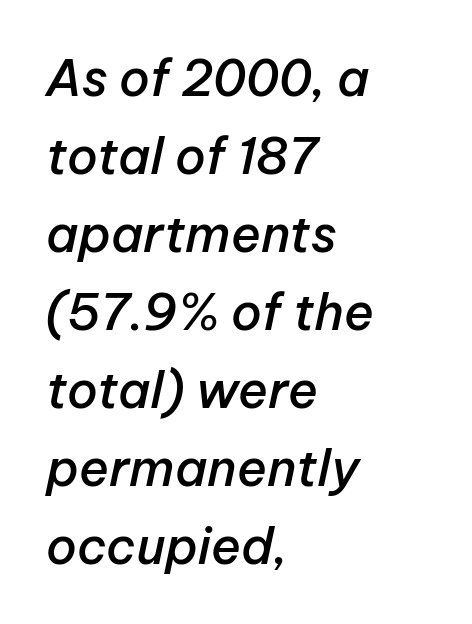
The typesetter chose a ragged-right arrangement here. The rendering uses natural spacing where letterforms have individual widths. As a designer I'd log this as weight 600, semibold. Between one letter and the next there's only the usual sliver of space. Does the leading feel generous? No, just average.
